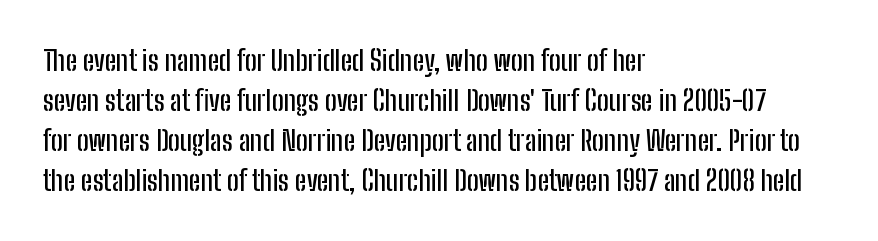
The image shows 28 px condensed sans-serif type, upright; set left-aligned, normal line spacing (1.43x), normal letter spacing, not underlined; low stroke contrast and a medium x-height.
